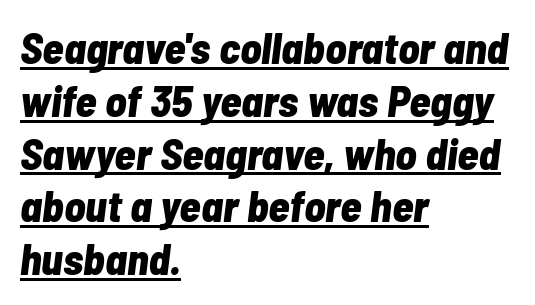
{"italic": "yes", "lean": "right", "slant_degrees": 7, "bold": "yes", "weight": "bold", "width": "condensed", "stroke_contrast": "low", "x_height": "medium", "monospaced": "no", "underline": "yes", "align": "left", "line_spacing_ratio": 1.2, "letter_spacing": "normal", "letter_spacing_em": 0.0, "glyph_px": 44}
